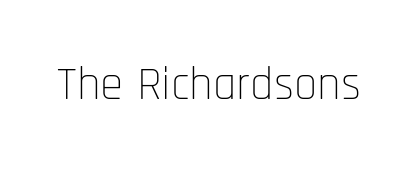
Q: Is the text bold? A: No.
Q: Is the text italic (slanted)? A: No, it is upright.
Q: Is the typeface a serif or a sans-serif typeface? A: Sans-serif.
Q: Is the text underlined? A: No.
Q: Is the spacing between letters normal or unusually wide? A: Normal.
Q: Width (condensed, normal, or wide)? A: Condensed.
Q: Stroke contrast? A: Low.
Q: x-height? A: Large.
Q: Monospaced? A: No.
